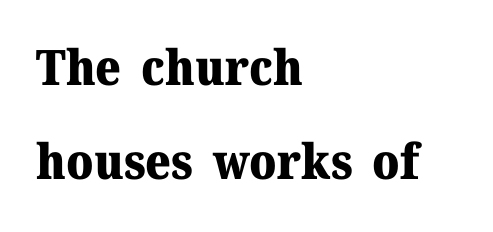
The image shows 49 px heavy serif type, upright; set left-aligned, loose line spacing (1.92x), normal letter spacing, not underlined; medium stroke contrast and a medium x-height.
